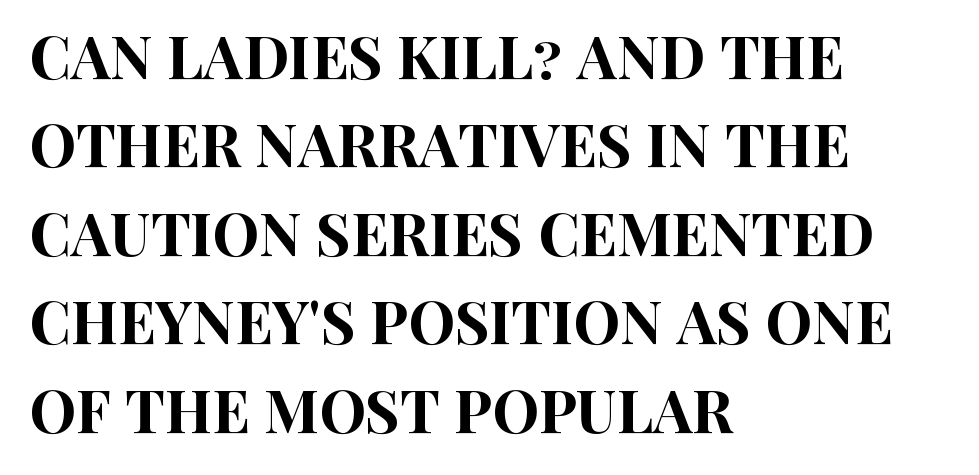
Q: Is the text italic (slanted)? A: No, it is upright.
Q: Is the typeface a serif or a sans-serif typeface? A: Sans-serif.
Q: Is the text underlined? A: No.
Q: How is the paragraph aligned? A: Left-aligned.
Q: Is the spacing between letters normal or unusually wide? A: Normal.
Q: Is the spacing between lines tight, normal or loose? A: Normal.
Q: Width (condensed, normal, or wide)? A: Condensed.
Q: Stroke contrast? A: High.
Q: x-height? A: Large.
Q: Monospaced? A: No.
